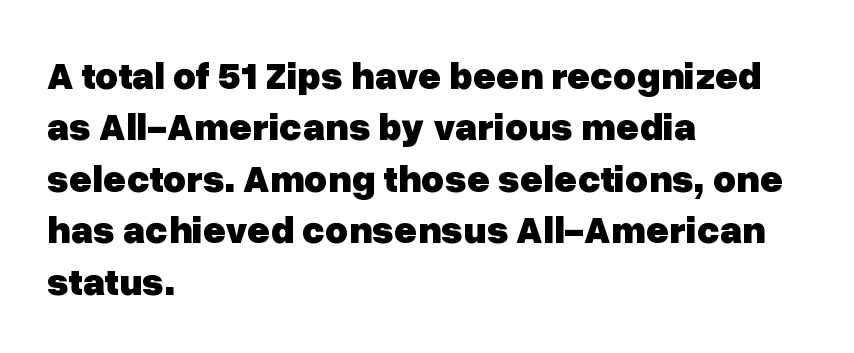
{"serif": "no", "italic": "no", "bold": "yes", "weight": "heavy", "width": "normal", "stroke_contrast": "low", "x_height": "medium", "monospaced": "no", "underline": "no", "align": "left", "line_spacing": "normal", "line_spacing_ratio": 1.32, "letter_spacing": "normal", "letter_spacing_em": 0.0, "glyph_px": 39}
